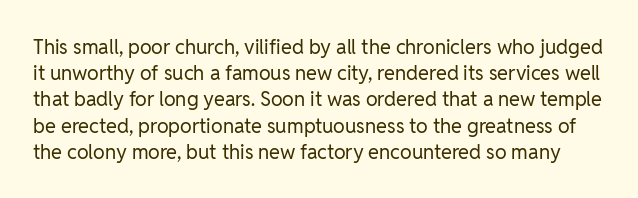
Q: Is the text bold? A: No.
Q: Is the text italic (slanted)? A: No, it is upright.
Q: Is the text underlined? A: No.
Q: Is the spacing between letters normal or unusually wide? A: Normal.
Q: Is the spacing between lines tight, normal or loose? A: Normal.
